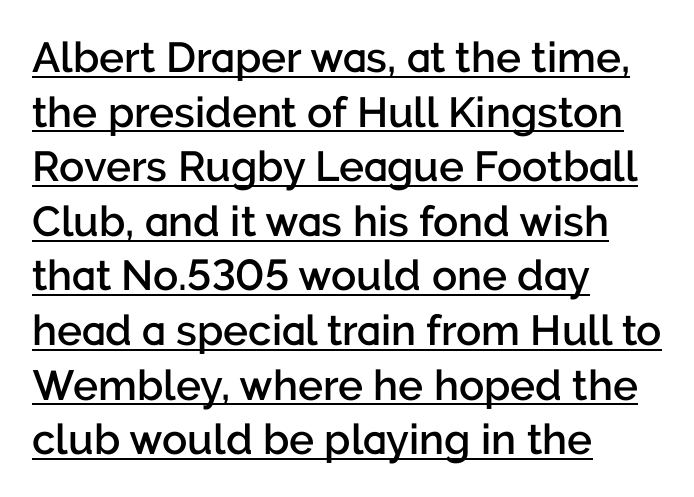
Each line of the rendering has a horizontal stroke beneath the glyphs. Does the lettering tilt? It doesn't — this is upright. Which margin do the lines hug? The left one — the right edge is uneven. The rows are spaced the way most documents space them.
